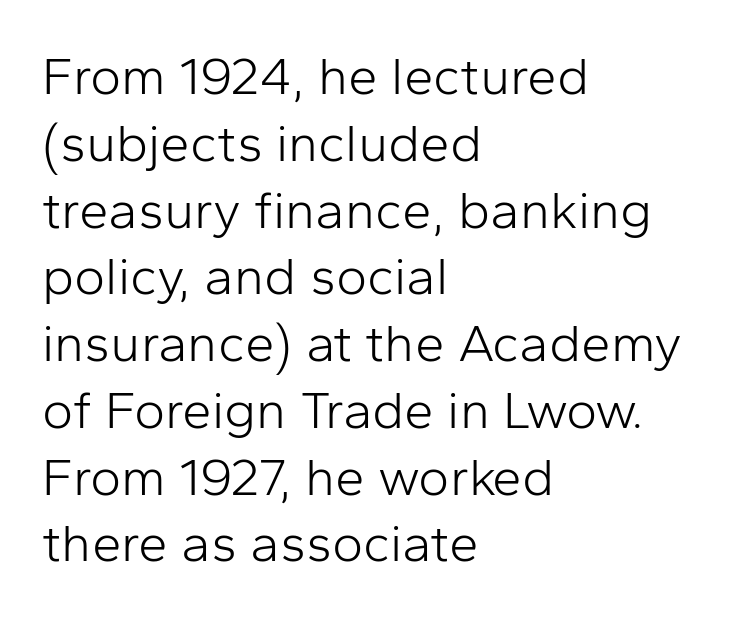
{"serif": "no", "italic": "no", "bold": "no", "weight": "light", "width": "normal", "stroke_contrast": "low", "x_height": "medium", "monospaced": "no", "underline": "no", "align": "left", "line_spacing": "normal", "line_spacing_ratio": 1.26, "letter_spacing": "normal", "letter_spacing_em": 0.0, "glyph_px": 53}
